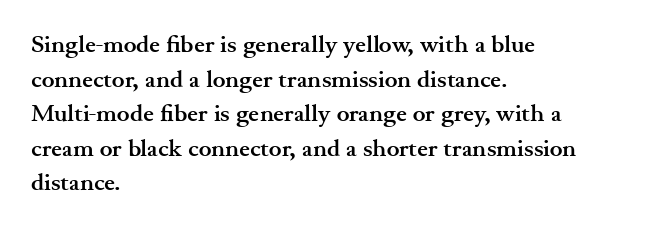
{"italic": "no", "bold": "yes", "underline": "no", "align": "left", "line_spacing": "normal", "line_spacing_ratio": 1.44, "letter_spacing": "normal", "letter_spacing_em": 0.0, "glyph_px": 24}
